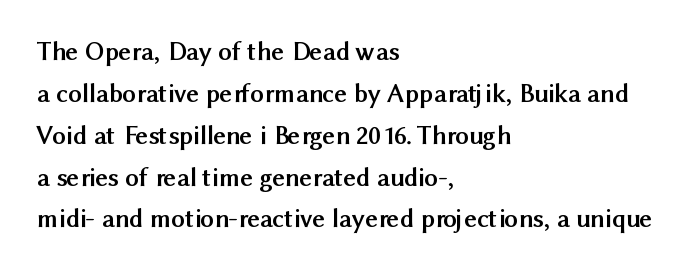
Q: Is the text bold? A: Yes.
Q: Is the text italic (slanted)? A: No, it is upright.
Q: Is the text underlined? A: No.
Q: How is the paragraph aligned? A: Left-aligned.
Q: Is the spacing between letters normal or unusually wide? A: Normal.
Q: Is the spacing between lines tight, normal or loose? A: Normal.
